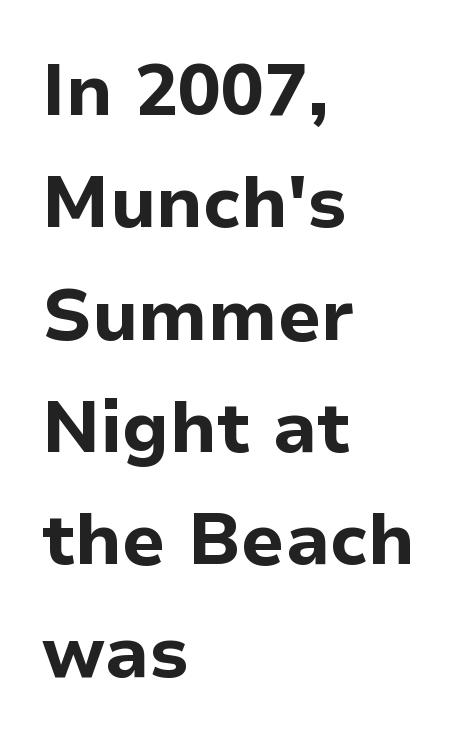
{"serif": "no", "italic": "no", "bold": "yes", "weight": "bold", "width": "normal", "stroke_contrast": "low", "x_height": "medium", "monospaced": "no", "underline": "no", "align": "left", "line_spacing": "normal", "line_spacing_ratio": 1.56, "letter_spacing": "normal", "letter_spacing_em": 0.0, "glyph_px": 72}
